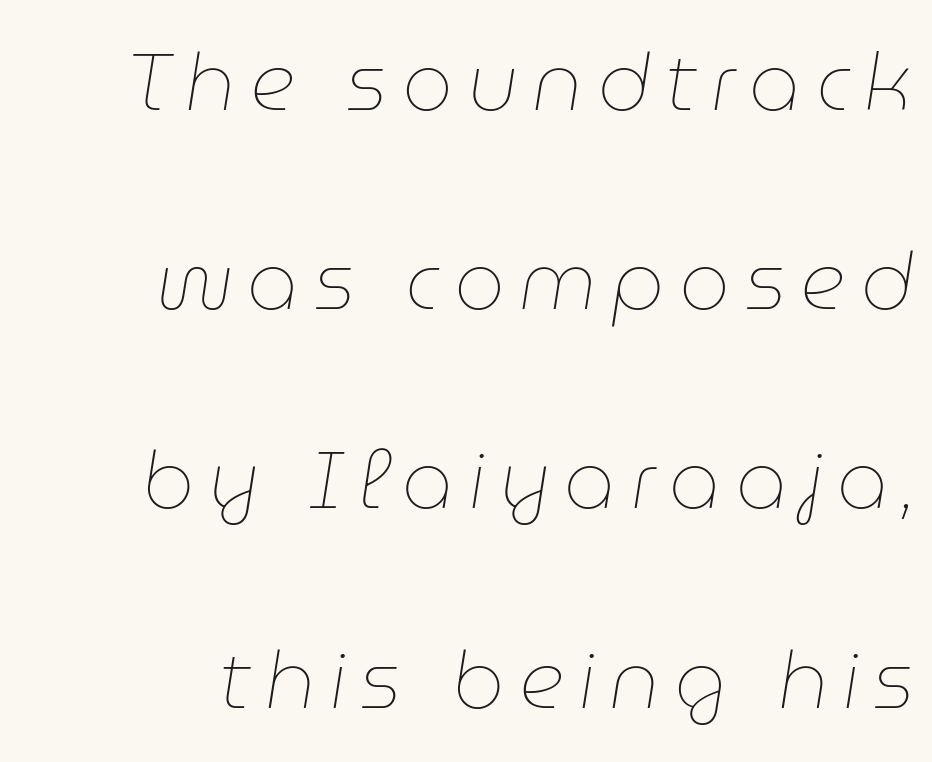
The image shows 80 px thin type, italic (leaning right); set right-aligned, loose line spacing (2.49x), not underlined; low stroke contrast and a medium x-height.
